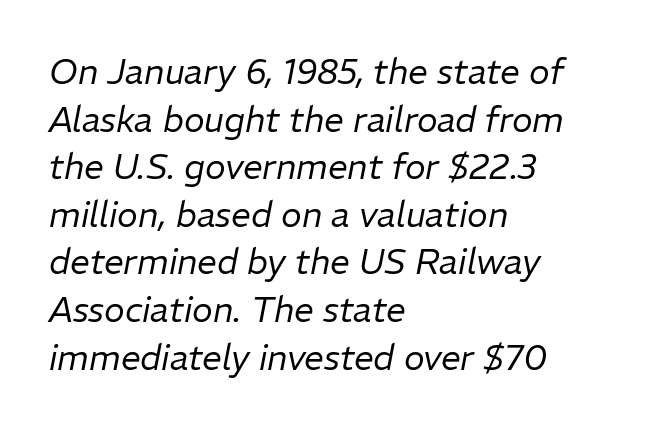
{"italic": "yes", "lean": "right", "slant_degrees": 11, "bold": "no", "weight": "regular", "width": "normal", "stroke_contrast": "low", "x_height": "medium", "monospaced": "no", "underline": "no", "align": "left", "line_spacing": "normal", "line_spacing_ratio": 1.36, "letter_spacing": "normal", "letter_spacing_em": 0.0, "glyph_px": 35}
